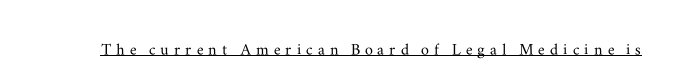
Characters follow at a spacing far wider than the type designer built in. The type sits square on the baseline with zero lean. Decoration check: the copy is underlined.
